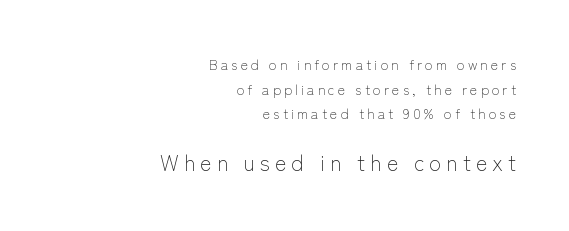
Q: Is the text bold? A: No.
Q: Is the text italic (slanted)? A: No, it is upright.
Q: Is the text underlined? A: No.
Q: How is the paragraph aligned? A: Right-aligned.
Q: Is the spacing between letters normal or unusually wide? A: Unusually wide.
Q: Which block of text is set in a larger size, the first (top) or the second (bottom)? A: The second (bottom) one.
